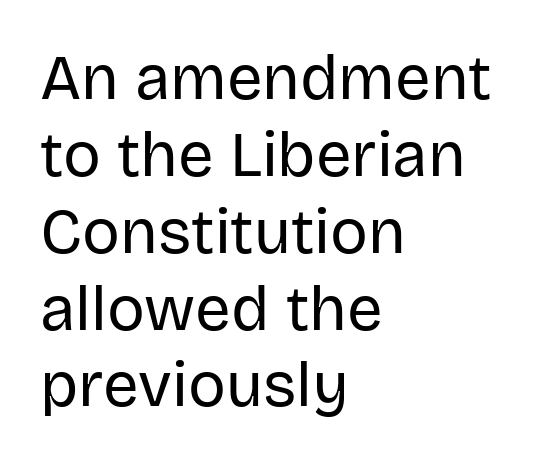
{"serif": "no", "italic": "no", "bold": "no", "weight": "regular", "width": "normal", "stroke_contrast": "low", "x_height": "large", "monospaced": "no", "underline": "no", "align": "left", "line_spacing_ratio": 1.22, "letter_spacing": "normal", "letter_spacing_em": 0.0, "glyph_px": 63}
